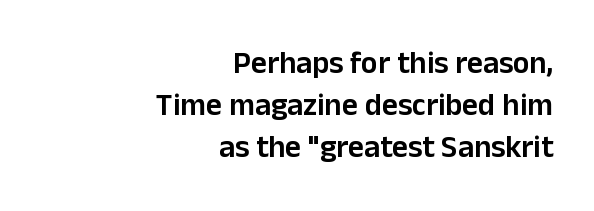
A student would call this right alignment; a typographer would say flush right, rag left. The space beneath each line is pristine and unruled. Students, observe: this is what conventionally led text looks like. Tracking here is standard; glyphs follow each other at the usual distance.
